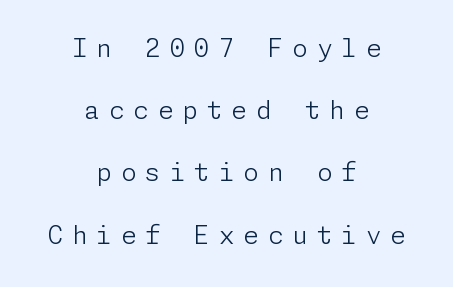
Stems here are at most as thick as an everyday book face. The block of text is sparse from top to bottom, with ample space between rows. Glance below the letters and you will spot only blank space. The paragraph has two soft edges and a firm central axis. Posture: vertical.
